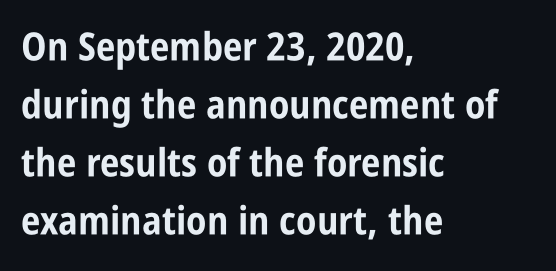
{"serif": "no", "italic": "no", "bold": "yes", "weight": "bold", "width": "condensed", "stroke_contrast": "low", "x_height": "large", "monospaced": "no", "underline": "no", "align": "left", "line_spacing": "normal", "line_spacing_ratio": 1.49, "letter_spacing": "normal", "letter_spacing_em": 0.0, "glyph_px": 39}
